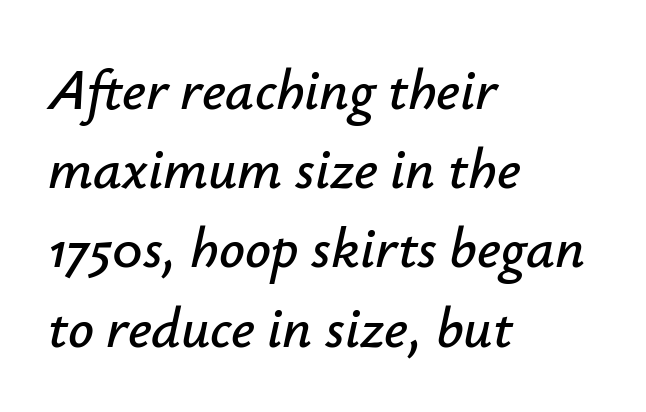
Q: Is the text italic (slanted)? A: Yes, it leans right by about 12 degrees.
Q: Is the text underlined? A: No.
Q: How is the paragraph aligned? A: Left-aligned.
Q: Is the spacing between letters normal or unusually wide? A: Normal.
Q: Is the spacing between lines tight, normal or loose? A: Normal.
Q: Width (condensed, normal, or wide)? A: Normal.
Q: Stroke contrast? A: Low.
Q: x-height? A: Small.
Q: Monospaced? A: No.
